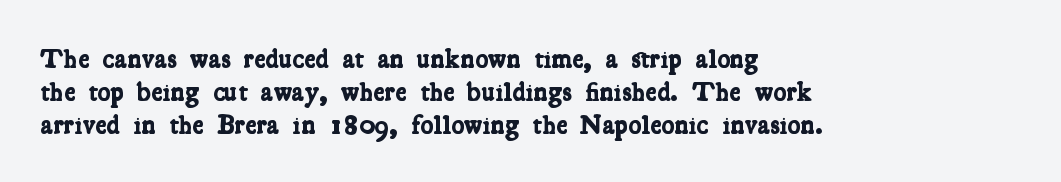
The typesetter chose a ragged-right arrangement here. Quick note: underline off. Here the glyphs are tracked normally, forming tight word shapes. On the weight axis this lands at bold, roughly 700.
